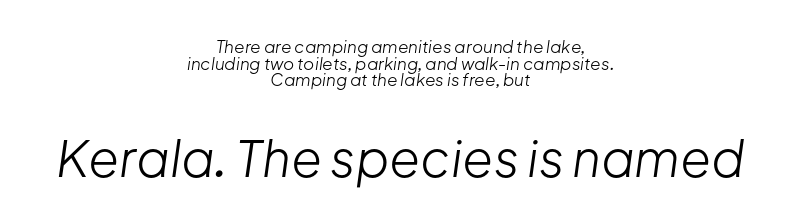
The image shows 50 px light type, italic (leaning right); set centered, tight line spacing (0.98x), normal letter spacing, not underlined; the second (bottom) block is 2.94x larger; low stroke contrast and a medium x-height.
